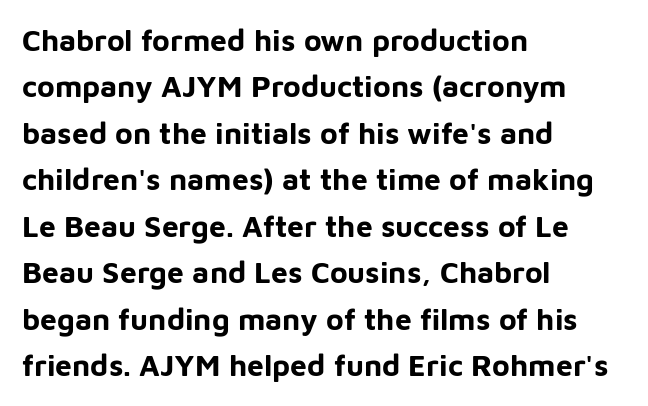
Q: Is the text bold? A: Yes.
Q: Is the text italic (slanted)? A: No, it is upright.
Q: Is the typeface a serif or a sans-serif typeface? A: Sans-serif.
Q: Is the text underlined? A: No.
Q: How is the paragraph aligned? A: Left-aligned.
Q: Is the spacing between letters normal or unusually wide? A: Normal.
Q: Is the spacing between lines tight, normal or loose? A: Normal.
Q: Width (condensed, normal, or wide)? A: Normal.
Q: Stroke contrast? A: Low.
Q: x-height? A: Medium.
Q: Monospaced? A: No.
